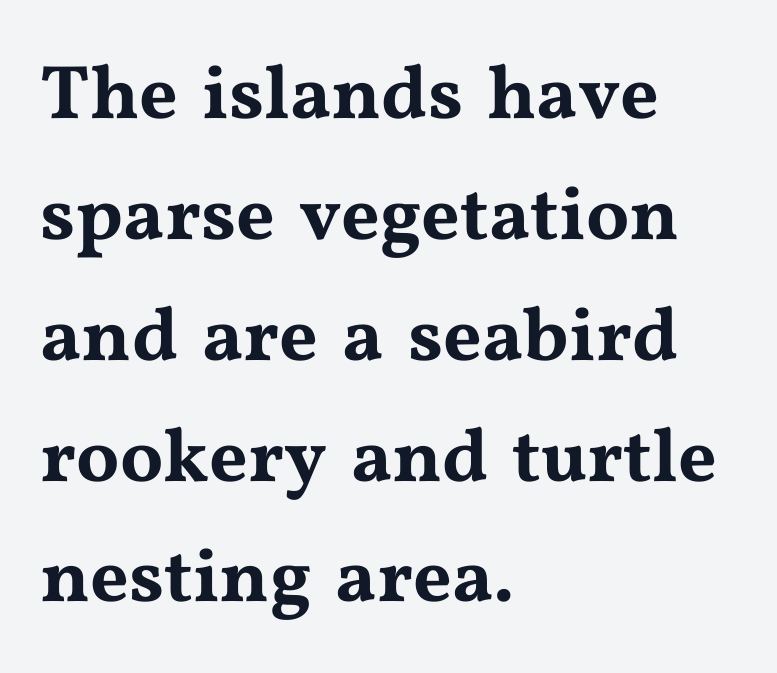
Q: Is the text italic (slanted)? A: No, it is upright.
Q: Is the typeface a serif or a sans-serif typeface? A: Serif.
Q: Is the text underlined? A: No.
Q: How is the paragraph aligned? A: Left-aligned.
Q: Is the spacing between letters normal or unusually wide? A: Normal.
Q: Is the spacing between lines tight, normal or loose? A: Normal.
Q: Width (condensed, normal, or wide)? A: Wide.
Q: Stroke contrast? A: Medium.
Q: x-height? A: Medium.
Q: Monospaced? A: No.
